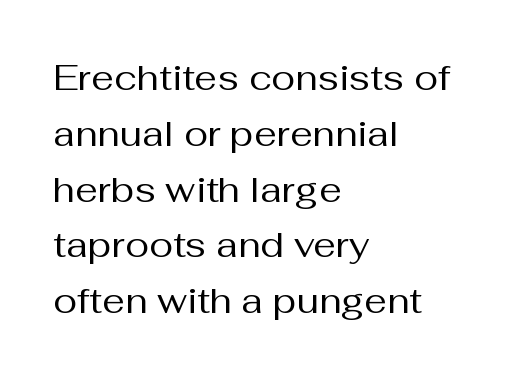
The image shows 36 px regular-weight sans-serif type, upright; set left-aligned, normal line spacing (1.55x), normal letter spacing, not underlined; medium stroke contrast and a medium x-height.
